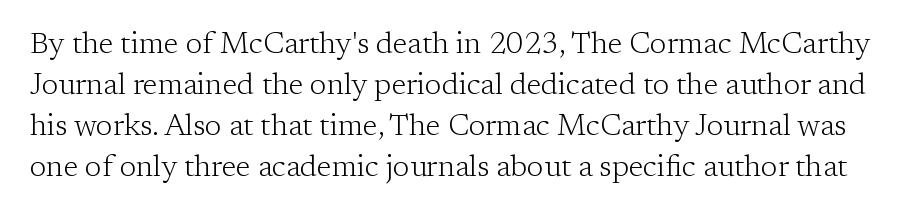
The image shows 30 px light serif type, upright; set normal line spacing (1.37x), normal letter spacing, not underlined; low stroke contrast and a medium x-height.
